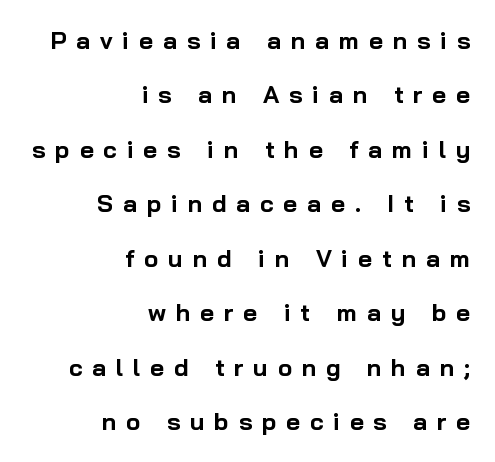
The image shows 24 px bold type, upright; set right-aligned, loose line spacing (2.27x), unusually wide letter spacing (+0.41 em), not underlined.
